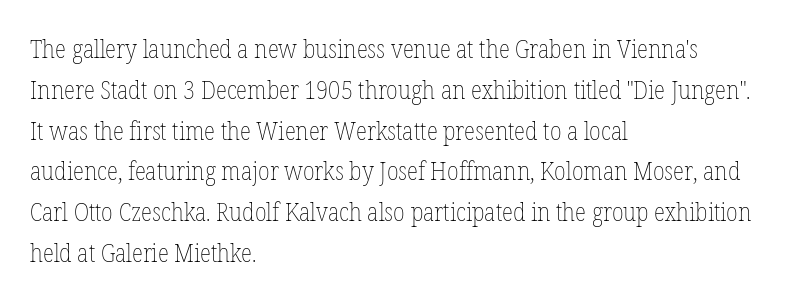
The image shows 26 px text type, upright; set left-aligned, normal line spacing (1.57x), normal letter spacing, not underlined.
